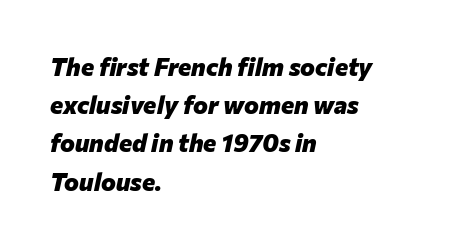
Rows of type keep a routine distance in the vertical direction. The strip under each line holds only bare page. Looking at the ascenders, they clearly lean. Caption: multi-line text, flush left, ragged right.
